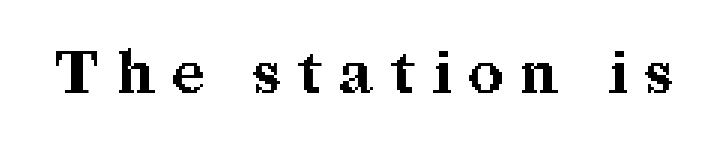
{"serif": "yes", "italic": "no", "bold": "yes", "weight": "bold", "width": "normal", "stroke_contrast": "medium", "x_height": "medium", "monospaced": "no", "underline": "no", "letter_spacing": "wide", "letter_spacing_em": 0.31, "glyph_px": 59}
